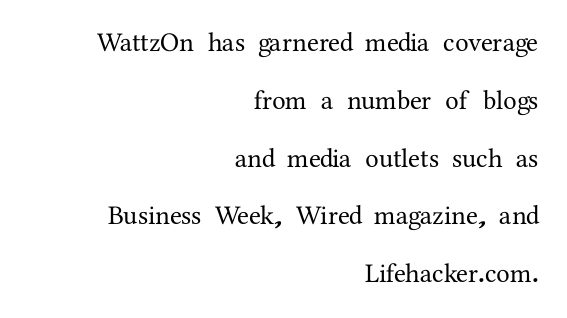
Layout note: lines flush right. A typesetter would mark this as roman, not italic. Here the glyphs are tracked normally, forming tight word shapes. Does the leading feel generous? Absolutely, it's lavish.
